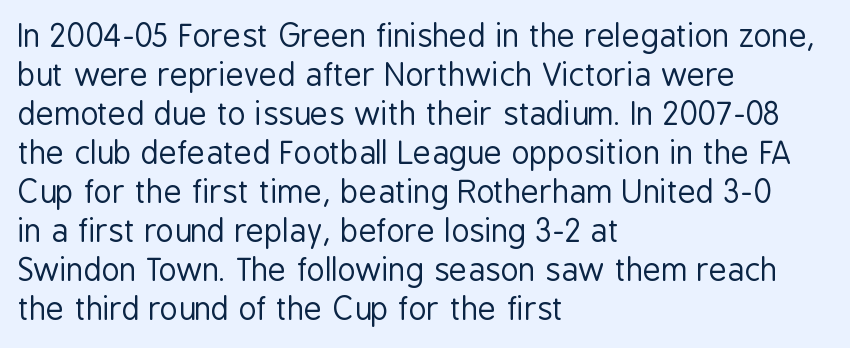
Vertical spacing — default. What kind of face is this? One without serifs — a sans. Counters stay open thanks to moderate or lighter strokes. Designer's note — italics off, roman on. This rendering uses left alignment, leaving the right contour irregular. The passage shown is not underscored anywhere.
